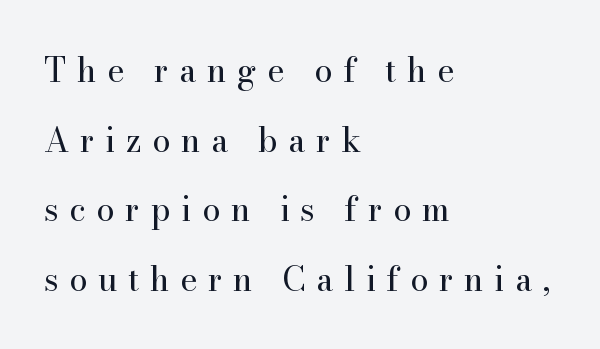
In terms of leading, this rendering errs on the spacious side. Check under the words: just untouched page. The face used here is proportionally spaced, like ordinary book or web type. Each line starts at the same left margin while the right side varies. The letterforms sit at book weight or below.
